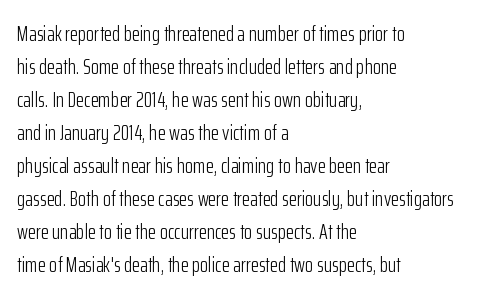
Q: Is the text bold? A: No.
Q: Is the text italic (slanted)? A: No, it is upright.
Q: Is the text underlined? A: No.
Q: How is the paragraph aligned? A: Left-aligned.
Q: Is the spacing between letters normal or unusually wide? A: Normal.
Q: Is the spacing between lines tight, normal or loose? A: Normal.
